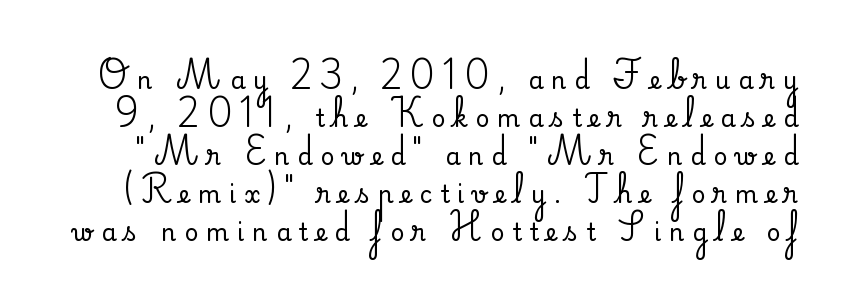
Q: Is the text italic (slanted)? A: No, it is upright.
Q: Is the text underlined? A: No.
Q: Is the spacing between letters normal or unusually wide? A: Unusually wide.
Q: Is the spacing between lines tight, normal or loose? A: Normal.
